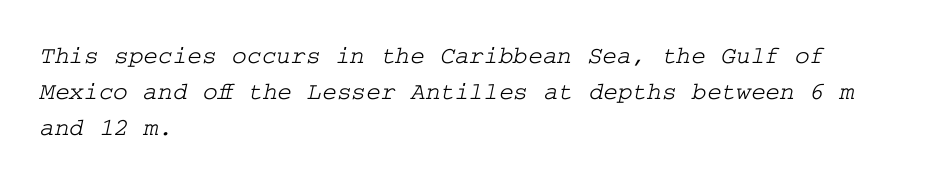
Q: Is the text underlined? A: No.
Q: How is the paragraph aligned? A: Left-aligned.
Q: Is the spacing between letters normal or unusually wide? A: Normal.
Q: Is the spacing between lines tight, normal or loose? A: Normal.
